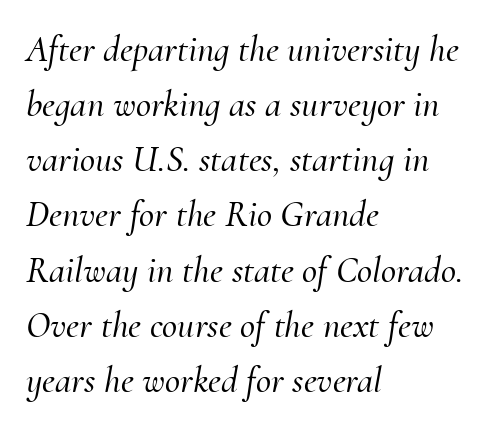
Q: Is the text italic (slanted)? A: Yes, it leans right by about 10 degrees.
Q: Is the typeface a serif or a sans-serif typeface? A: Serif.
Q: Is the text underlined? A: No.
Q: How is the paragraph aligned? A: Left-aligned.
Q: Is the spacing between letters normal or unusually wide? A: Normal.
Q: Is the spacing between lines tight, normal or loose? A: Normal.
Q: Width (condensed, normal, or wide)? A: Normal.
Q: Stroke contrast? A: Medium.
Q: x-height? A: Small.
Q: Monospaced? A: No.
